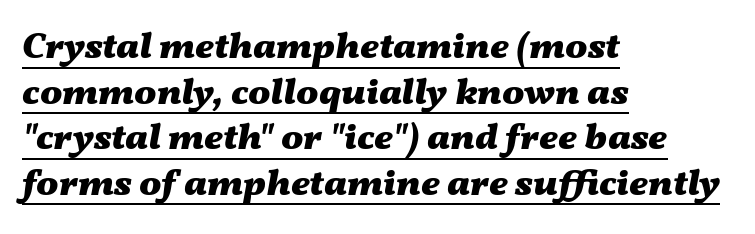
{"italic": "yes", "lean": "right", "slant_degrees": 11, "bold": "yes", "weight": "heavy", "width": "wide", "stroke_contrast": "medium", "x_height": "medium", "monospaced": "no", "underline": "yes", "align": "left", "line_spacing_ratio": 1.23, "letter_spacing": "normal", "letter_spacing_em": 0.0, "glyph_px": 37}
